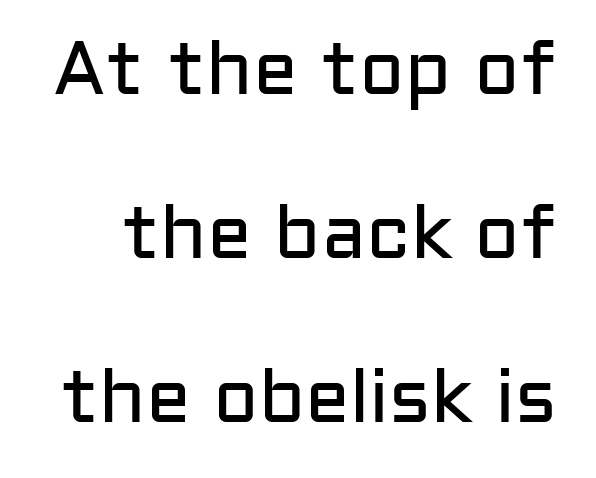
The image shows 75 px regular-weight sans-serif type, upright; set loose line spacing (2.19x), normal letter spacing, not underlined; low stroke contrast and a medium x-height.
